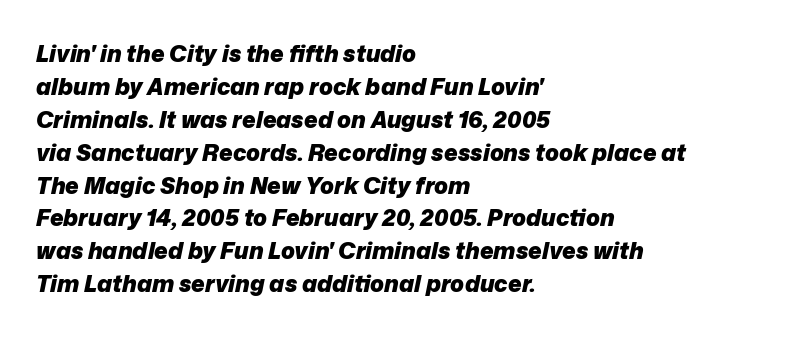
In terms of posture, this sample is oblique. What stands out about the letter spacing? Nothing — it is the standard amount. A classic flush-left, rag-right setting is used for this passage. What weight is shown? A full bold with thick strokes.
